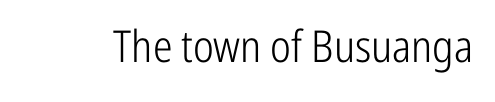
These lines are rendered in a variable-pitch font. How are the letters spaced? Ordinarily, with no added tracking. The font's upright variant was chosen for this text. The letters look calm and open, with moderate or lighter stems. Only glyphs here, with clear space below each row. In terms of letterform style, serifs are entirely absent.
